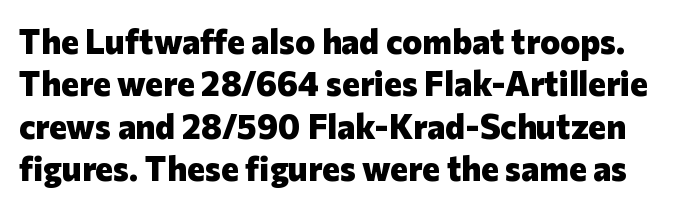
{"serif": "no", "italic": "no", "bold": "yes", "weight": "heavy", "width": "normal", "stroke_contrast": "low", "x_height": "medium", "monospaced": "no", "underline": "no", "line_spacing": "normal", "line_spacing_ratio": 1.25, "letter_spacing": "normal", "letter_spacing_em": 0.0, "glyph_px": 34}
